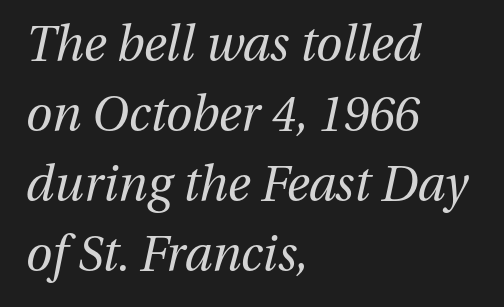
Q: Is the text bold? A: No.
Q: Is the text italic (slanted)? A: Yes, it leans right by about 13 degrees.
Q: Is the text underlined? A: No.
Q: How is the paragraph aligned? A: Left-aligned.
Q: Is the spacing between letters normal or unusually wide? A: Normal.
Q: Is the spacing between lines tight, normal or loose? A: Normal.
Q: Width (condensed, normal, or wide)? A: Normal.
Q: Stroke contrast? A: Medium.
Q: x-height? A: Medium.
Q: Monospaced? A: No.
